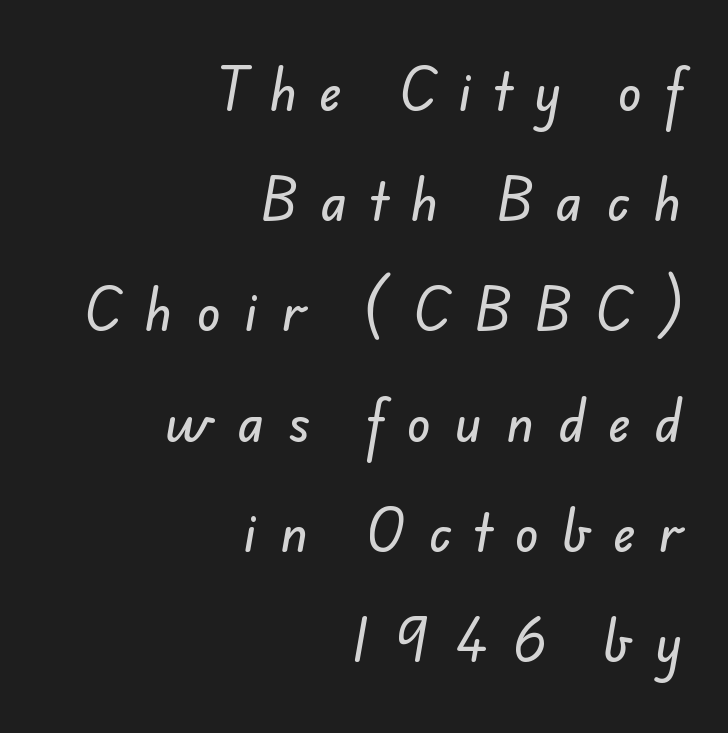
Q: Is the typeface a serif or a sans-serif typeface? A: Sans-serif.
Q: Is the text underlined? A: No.
Q: How is the paragraph aligned? A: Right-aligned.
Q: Is the spacing between letters normal or unusually wide? A: Unusually wide.
Q: Is the spacing between lines tight, normal or loose? A: Loose.
Q: Width (condensed, normal, or wide)? A: Normal.
Q: Stroke contrast? A: Low.
Q: x-height? A: Small.
Q: Monospaced? A: No.
